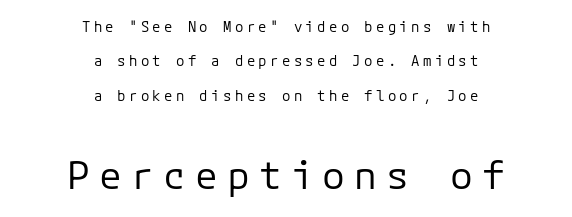
In terms of posture, this sample is upright. This sample trades compactness for vertical openness between lines. The typesetting does not lean heavy: it is not bold. Lines of text with bare space underneath. Unlike a traditional serif, this face leaves its strokes unadorned.
